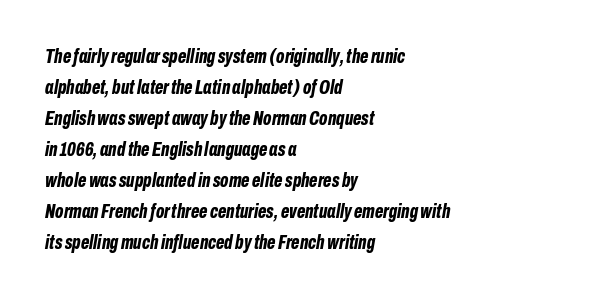
{"italic": "yes", "lean": "right", "slant_degrees": 10, "bold": "yes", "underline": "no", "align": "left", "line_spacing": "normal", "line_spacing_ratio": 1.55, "letter_spacing": "normal", "letter_spacing_em": 0.0, "glyph_px": 20}
